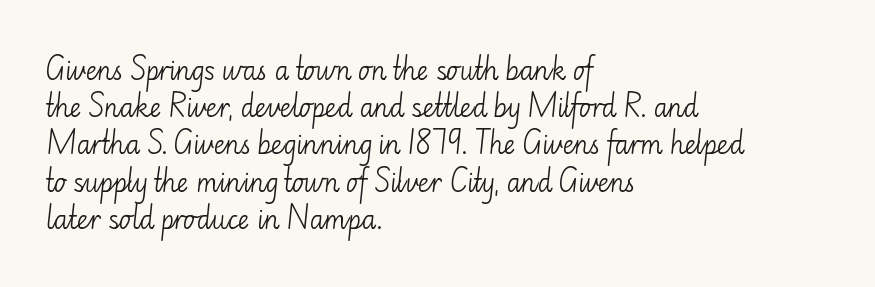
Each new line begins a customary step beneath the previous one. In CSS terms this would be text-align: left. Inter-character spacing is left at the font's built-in metrics.
